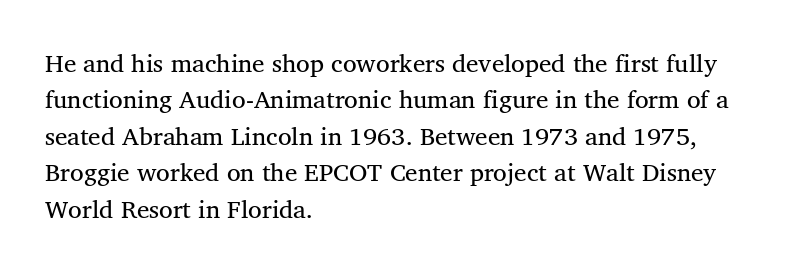
Q: Is the text bold? A: No.
Q: Is the text italic (slanted)? A: No, it is upright.
Q: Is the text underlined? A: No.
Q: How is the paragraph aligned? A: Left-aligned.
Q: Is the spacing between letters normal or unusually wide? A: Normal.
Q: Is the spacing between lines tight, normal or loose? A: Normal.
